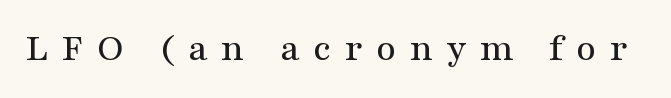
Every stem runs plumb, perpendicular to the baseline. Unlike a clean sans, this face finishes its strokes with serifs. Honestly, there is no underline to notice here at all. Each letter keeps its own natural width here, so spacing adapts to shape.
